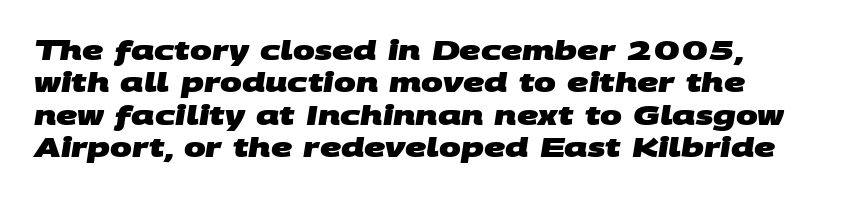
Q: Is the text bold? A: Yes.
Q: Is the text underlined? A: No.
Q: How is the paragraph aligned? A: Left-aligned.
Q: Is the spacing between letters normal or unusually wide? A: Normal.
Q: Is the spacing between lines tight, normal or loose? A: Normal.
